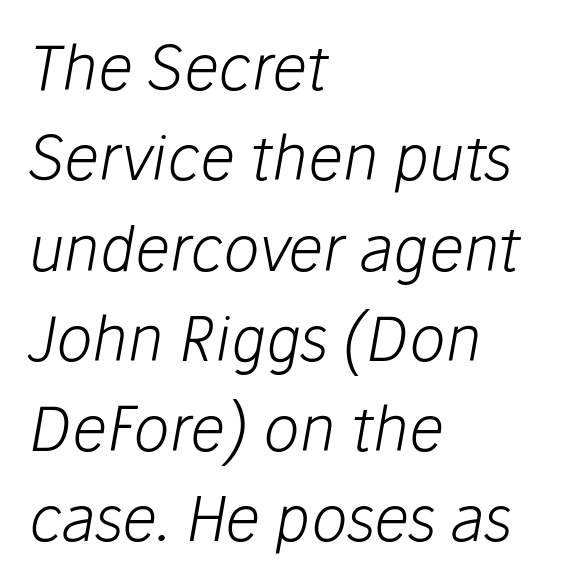
Stroke mass is kept to a normal reading level or below. Does the copy run flush right? No — it runs flush left. Characters are canted at an angle relative to the baseline's perpendicular. Varying glyph widths throughout — classic text-font behaviour.
